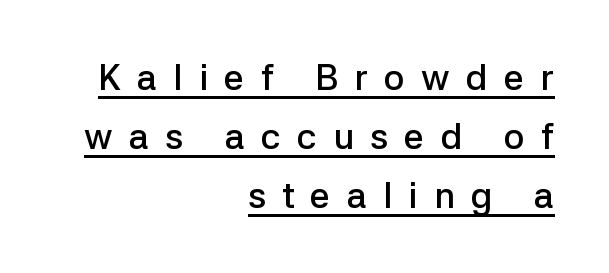
The image shows 36 px semibold sans-serif type, upright; set right-aligned, normal line spacing (1.64x), unusually wide letter spacing (+0.45 em), underlined; low stroke contrast and a medium x-height.
